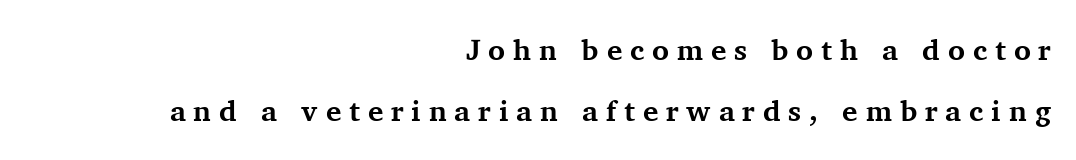
This rendering features lettering with no underline. The ragged edge is on the left, which tells us the setting is flush right. Characters remain perfectly vertical along every line. Is the type bold? Yes — the strokes are clearly thick and heavy.
